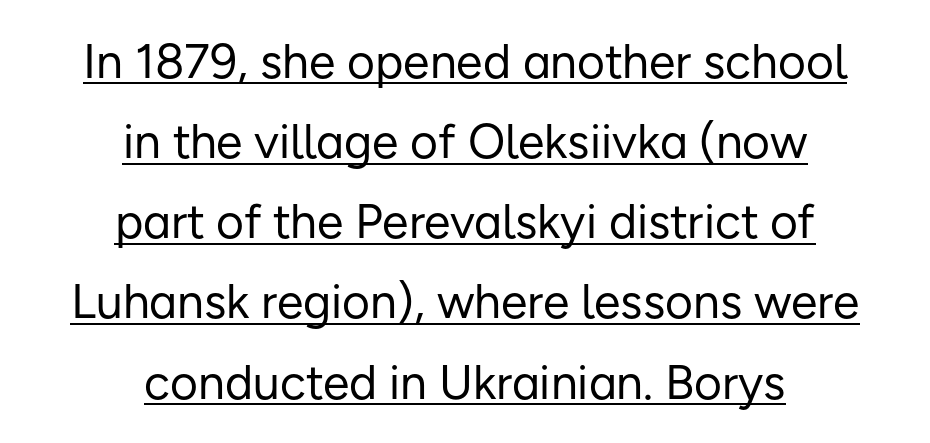
{"serif": "no", "italic": "no", "bold": "no", "weight": "regular", "width": "normal", "stroke_contrast": "low", "x_height": "medium", "monospaced": "no", "underline": "yes", "align": "center", "line_spacing": "normal", "line_spacing_ratio": 1.67, "letter_spacing": "normal", "letter_spacing_em": 0.0, "glyph_px": 48}
